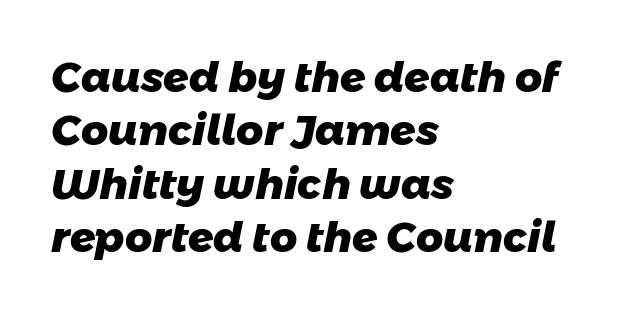
The image shows 42 px heavy sans-serif type; set left-aligned, normal line spacing (1.27x), normal letter spacing, not underlined; low stroke contrast and a medium x-height.
